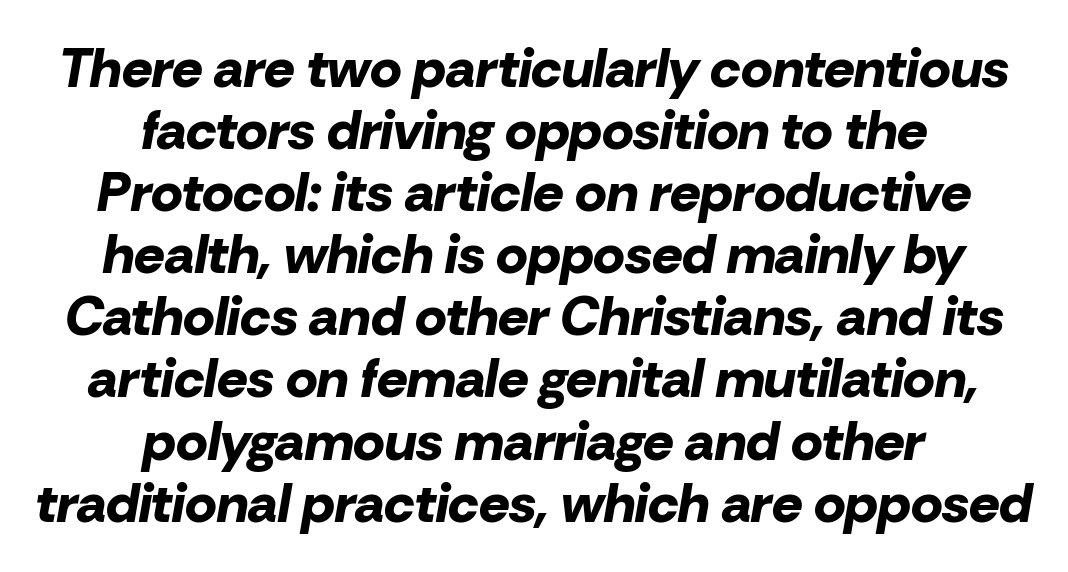
Q: Is the text bold? A: Yes.
Q: Is the text italic (slanted)? A: Yes, it leans right by about 10 degrees.
Q: Is the text underlined? A: No.
Q: How is the paragraph aligned? A: Centered.
Q: Is the spacing between letters normal or unusually wide? A: Normal.
Q: Is the spacing between lines tight, normal or loose? A: Tight.
Q: Width (condensed, normal, or wide)? A: Normal.
Q: Stroke contrast? A: Low.
Q: x-height? A: Medium.
Q: Monospaced? A: No.
